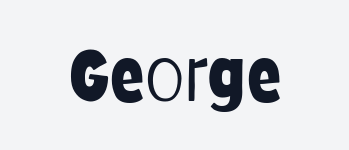
Nope, not italic — everything's standing straight. Weight: regular or lighter. Looks like regular typesetting: each glyph gets only the width it needs. The type is set solid horizontally, with unmodified tracking. Rule under the text: the space is simply empty. Horizontally, the lines are justified to the midpoint only.
